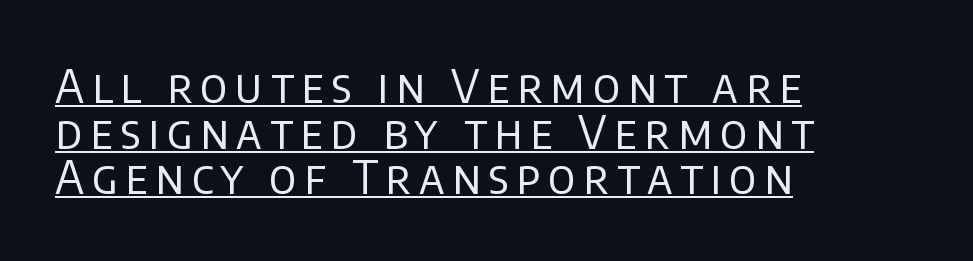
{"serif": "no", "italic": "no", "bold": "no", "weight": "regular", "width": "normal", "stroke_contrast": "low", "x_height": "large", "monospaced": "no", "underline": "yes", "align": "left", "line_spacing": "tight", "line_spacing_ratio": 0.99, "glyph_px": 46}
